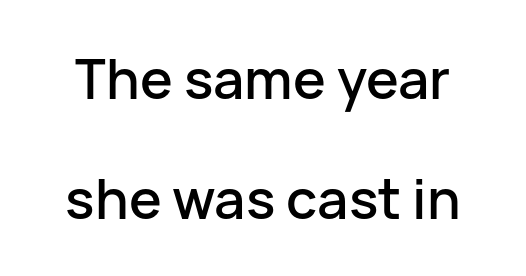
Q: Is the text italic (slanted)? A: No, it is upright.
Q: Is the typeface a serif or a sans-serif typeface? A: Sans-serif.
Q: Is the text underlined? A: No.
Q: Is the spacing between letters normal or unusually wide? A: Normal.
Q: Is the spacing between lines tight, normal or loose? A: Loose.
Q: Width (condensed, normal, or wide)? A: Normal.
Q: Stroke contrast? A: Low.
Q: x-height? A: Medium.
Q: Monospaced? A: No.
